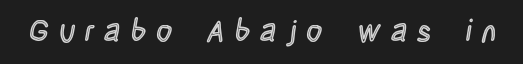
The image shows 30 px condensed type; set unusually wide letter spacing (+0.36 em), not underlined; a large x-height.
